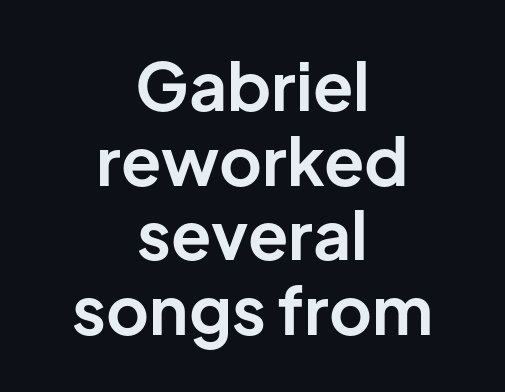
The image shows 66 px bold sans-serif type, upright; set centered, tight line spacing (1.13x), normal letter spacing, not underlined; low stroke contrast and a medium x-height.
